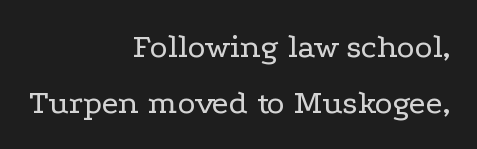
The image shows 34 px regular-weight, wide serif type, upright; set right-aligned, normal line spacing (1.64x), normal letter spacing, not underlined; low stroke contrast and a medium x-height.
